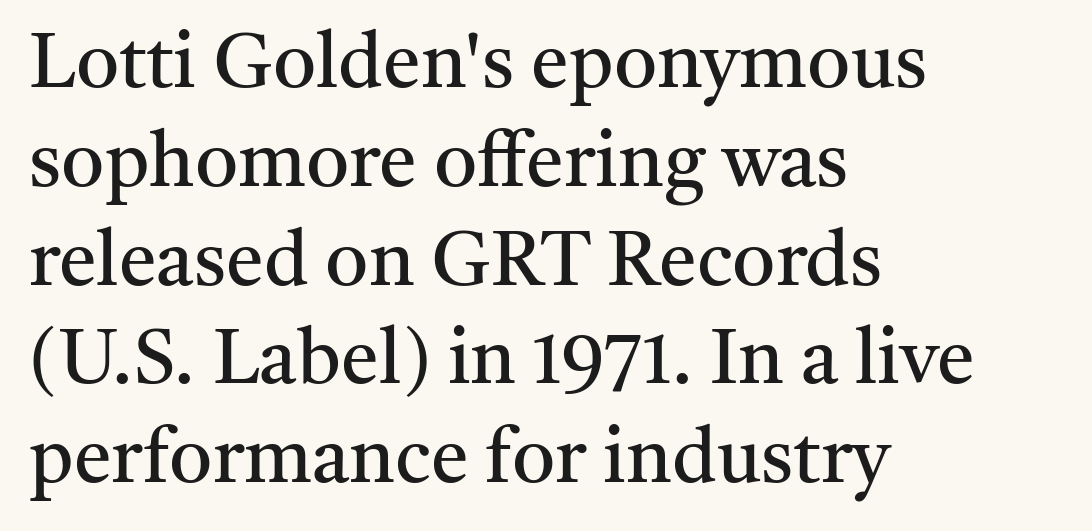
{"serif": "yes", "italic": "no", "bold": "no", "weight": "regular", "width": "normal", "stroke_contrast": "medium", "x_height": "medium", "monospaced": "no", "underline": "no", "align": "left", "line_spacing": "normal", "line_spacing_ratio": 1.3, "letter_spacing": "normal", "letter_spacing_em": 0.0, "glyph_px": 76}
